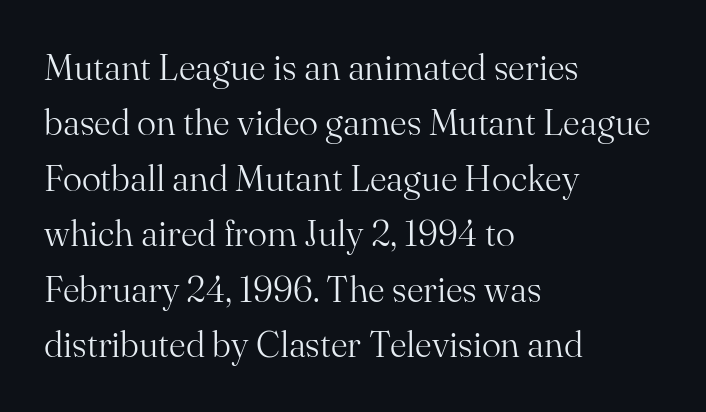
The image shows 36 px light serif type, upright; set left-aligned, normal line spacing (1.54x), normal letter spacing, not underlined; medium stroke contrast and a small x-height.
